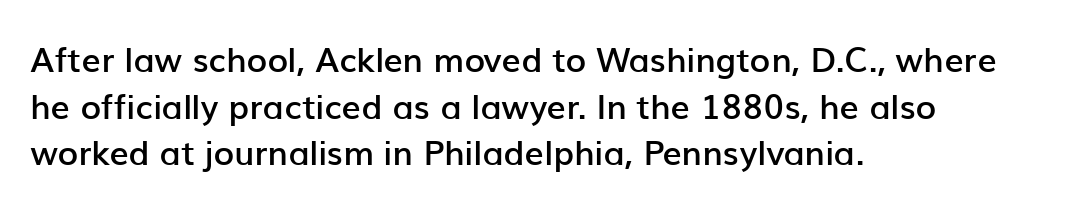
Q: Is the text bold? A: Semi-bold.
Q: Is the text italic (slanted)? A: No, it is upright.
Q: Is the typeface a serif or a sans-serif typeface? A: Sans-serif.
Q: Is the text underlined? A: No.
Q: How is the paragraph aligned? A: Left-aligned.
Q: Is the spacing between letters normal or unusually wide? A: Normal.
Q: Is the spacing between lines tight, normal or loose? A: Normal.
Q: Width (condensed, normal, or wide)? A: Normal.
Q: Stroke contrast? A: Low.
Q: x-height? A: Medium.
Q: Monospaced? A: No.
